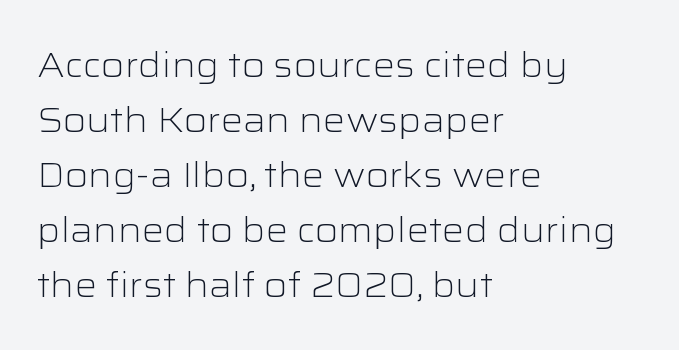
Does the lettering tilt? It doesn't — this is upright. The baseline area is clear. Each letter's strokes conclude bluntly, with no projecting serifs. The rag falls on the right side of this text block. The passage shown is typed in a proportional face where columns would drift.
